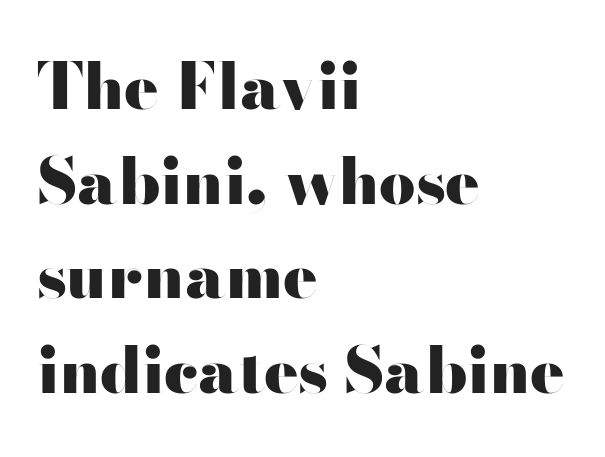
Q: Is the text bold? A: Yes.
Q: Is the text italic (slanted)? A: No, it is upright.
Q: Is the typeface a serif or a sans-serif typeface? A: Sans-serif.
Q: Is the text underlined? A: No.
Q: How is the paragraph aligned? A: Left-aligned.
Q: Is the spacing between letters normal or unusually wide? A: Normal.
Q: Is the spacing between lines tight, normal or loose? A: Normal.
Q: Width (condensed, normal, or wide)? A: Wide.
Q: Stroke contrast? A: High.
Q: x-height? A: Small.
Q: Monospaced? A: No.
